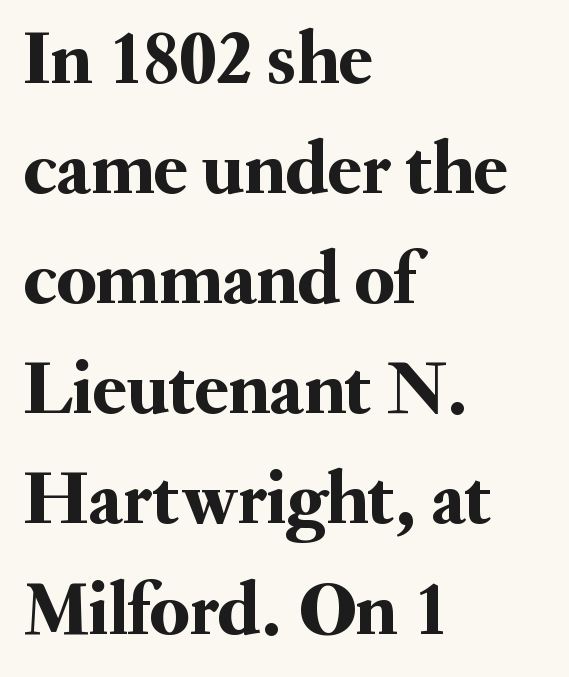
The image shows 77 px serif type, upright; set left-aligned, normal line spacing (1.43x), normal letter spacing, not underlined; medium stroke contrast and a small x-height.
